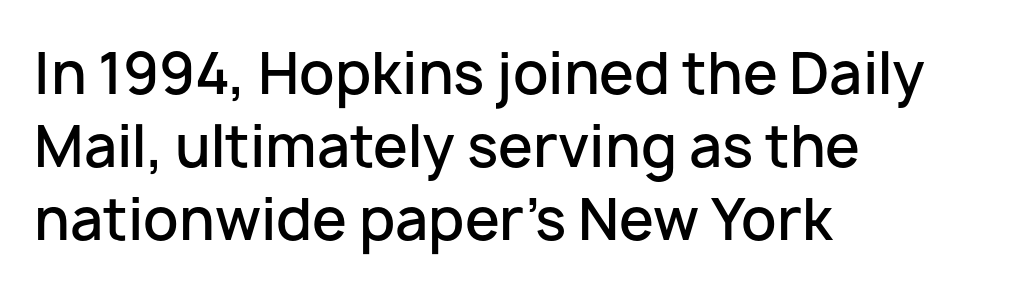
The image shows 56 px semibold sans-serif type, upright; set left-aligned, normal line spacing (1.3x), normal letter spacing, not underlined; low stroke contrast and a medium x-height.
